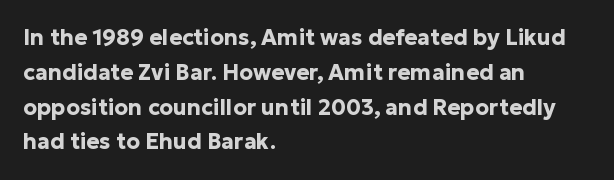
Q: Is the text bold? A: Yes.
Q: Is the text italic (slanted)? A: No, it is upright.
Q: Is the text underlined? A: No.
Q: How is the paragraph aligned? A: Left-aligned.
Q: Is the spacing between letters normal or unusually wide? A: Normal.
Q: Is the spacing between lines tight, normal or loose? A: Normal.
